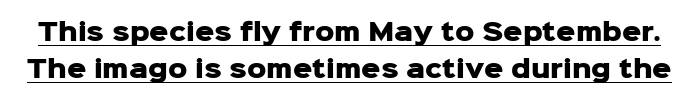
{"italic": "no", "bold": "yes", "underline": "yes", "line_spacing": "normal", "line_spacing_ratio": 1.54, "letter_spacing": "normal", "letter_spacing_em": 0.0, "glyph_px": 24}
